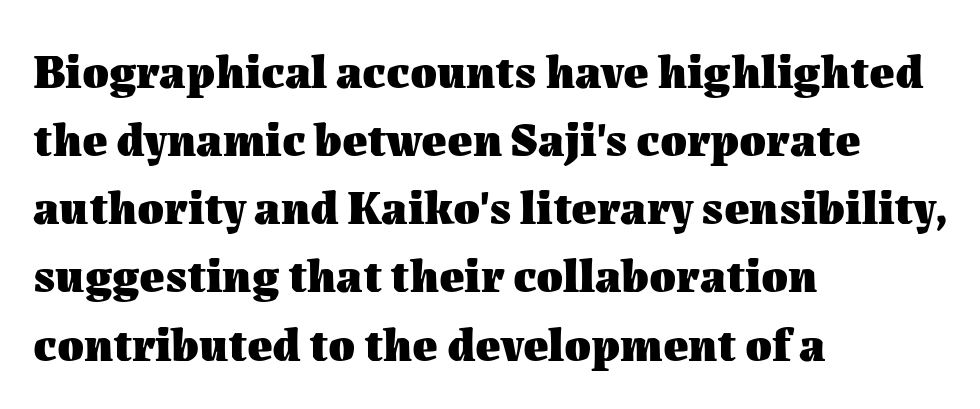
Q: Is the text bold? A: Yes.
Q: Is the text italic (slanted)? A: No, it is upright.
Q: Is the text underlined? A: No.
Q: How is the paragraph aligned? A: Left-aligned.
Q: Is the spacing between letters normal or unusually wide? A: Normal.
Q: Is the spacing between lines tight, normal or loose? A: Normal.
Q: Width (condensed, normal, or wide)? A: Normal.
Q: Stroke contrast? A: Medium.
Q: x-height? A: Medium.
Q: Monospaced? A: No.
